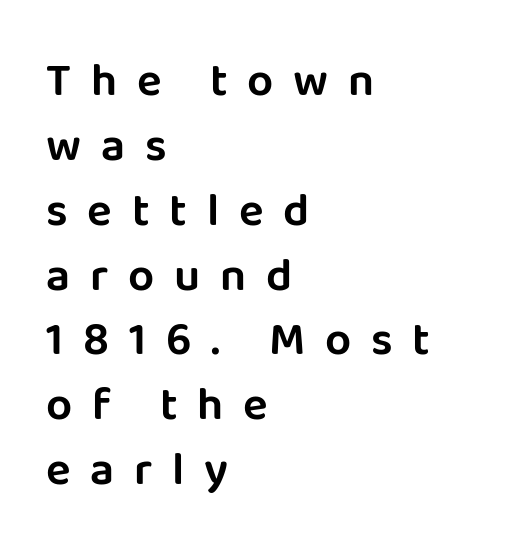
Q: Is the text italic (slanted)? A: No, it is upright.
Q: Is the typeface a serif or a sans-serif typeface? A: Sans-serif.
Q: Is the text underlined? A: No.
Q: How is the paragraph aligned? A: Left-aligned.
Q: Is the spacing between letters normal or unusually wide? A: Unusually wide.
Q: Is the spacing between lines tight, normal or loose? A: Normal.
Q: Width (condensed, normal, or wide)? A: Normal.
Q: Stroke contrast? A: Low.
Q: x-height? A: Large.
Q: Monospaced? A: No.
